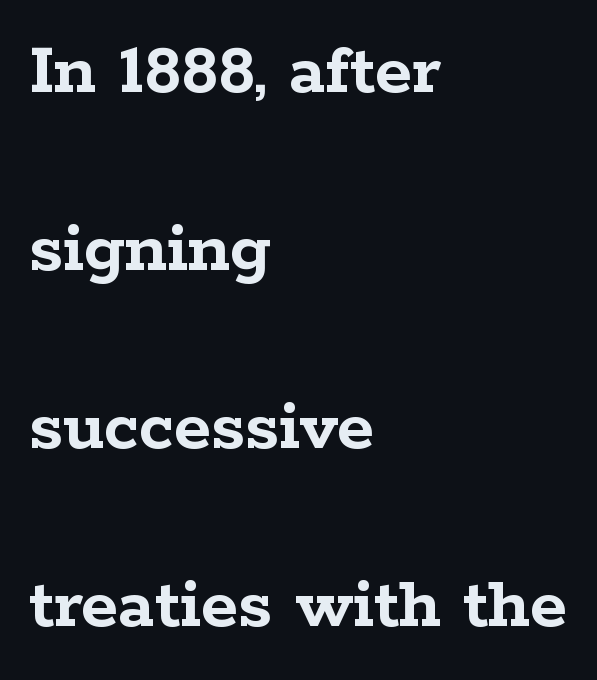
The image shows 76 px semibold, wide serif type, upright; set left-aligned, loose line spacing (2.34x), normal letter spacing, not underlined; low stroke contrast and a medium x-height.
